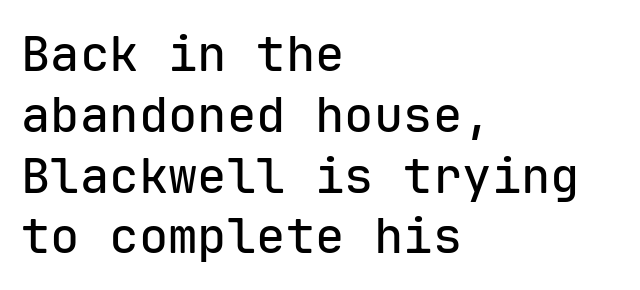
The image shows 49 px sans-serif type, upright, monospaced; set left-aligned, line spacing 1.24x, normal letter spacing, not underlined; low stroke contrast and a medium x-height.
